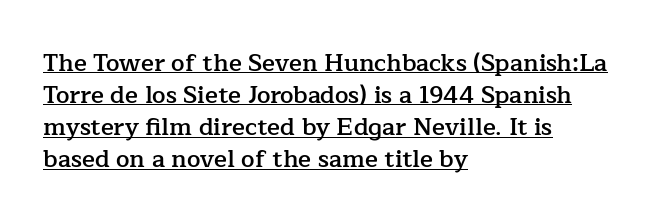
Q: Is the text bold? A: Semi-bold.
Q: Is the text italic (slanted)? A: No, it is upright.
Q: Is the text underlined? A: Yes.
Q: How is the paragraph aligned? A: Left-aligned.
Q: Is the spacing between letters normal or unusually wide? A: Normal.
Q: Is the spacing between lines tight, normal or loose? A: Normal.
